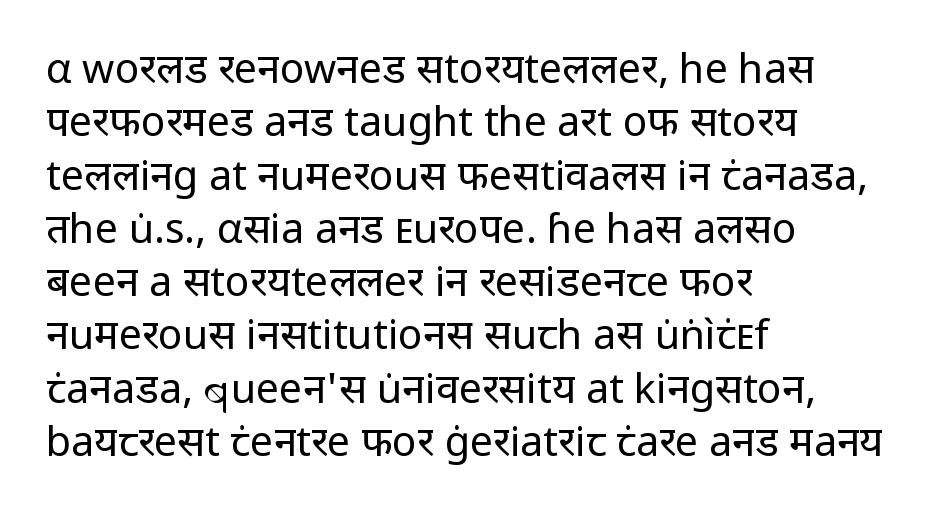
{"serif": "no", "italic": "no", "bold": "no", "weight": "regular", "width": "normal", "stroke_contrast": "low", "x_height": "medium", "monospaced": "no", "underline": "no", "align": "left", "line_spacing": "normal", "line_spacing_ratio": 1.3, "letter_spacing": "normal", "letter_spacing_em": 0.0, "glyph_px": 41}
